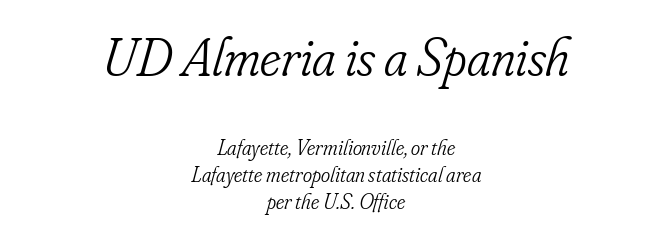
Q: Is the text bold? A: No.
Q: Is the text italic (slanted)? A: Yes, it leans right by about 16 degrees.
Q: Is the typeface a serif or a sans-serif typeface? A: Serif.
Q: Is the text underlined? A: No.
Q: How is the paragraph aligned? A: Centered.
Q: Is the spacing between letters normal or unusually wide? A: Normal.
Q: Which block of text is set in a larger size, the first (top) or the second (bottom)? A: The first (top) one.
Q: Width (condensed, normal, or wide)? A: Condensed.
Q: Stroke contrast? A: Low.
Q: x-height? A: Small.
Q: Monospaced? A: No.
